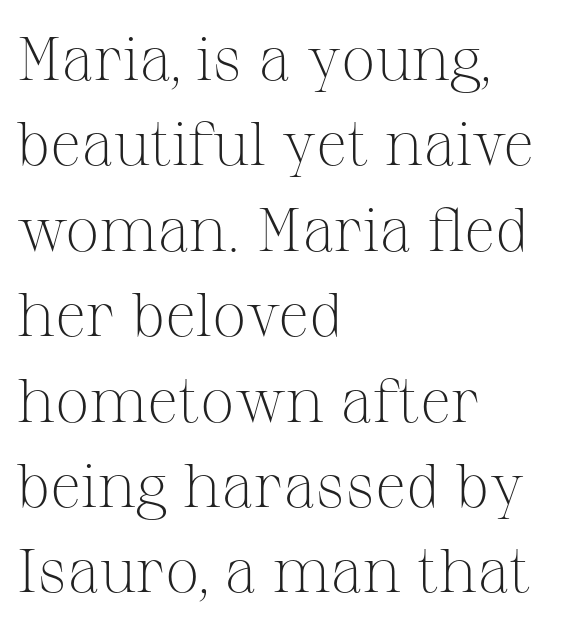
Q: Is the text bold? A: No.
Q: Is the text italic (slanted)? A: No, it is upright.
Q: Is the typeface a serif or a sans-serif typeface? A: Serif.
Q: Is the text underlined? A: No.
Q: How is the paragraph aligned? A: Left-aligned.
Q: Is the spacing between letters normal or unusually wide? A: Normal.
Q: Is the spacing between lines tight, normal or loose? A: Normal.
Q: Width (condensed, normal, or wide)? A: Normal.
Q: Stroke contrast? A: Medium.
Q: x-height? A: Medium.
Q: Monospaced? A: No.
